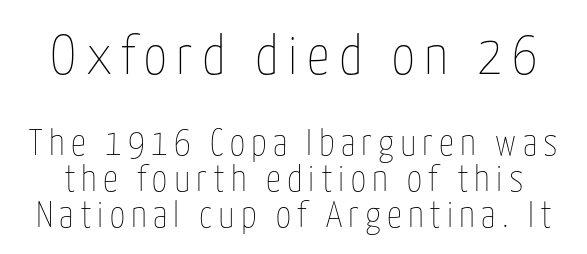
The image shows 56 px thin, condensed type, upright; set tight line spacing (0.98x), not underlined; the first (top) block is 1.51x larger; low stroke contrast and a medium x-height.
